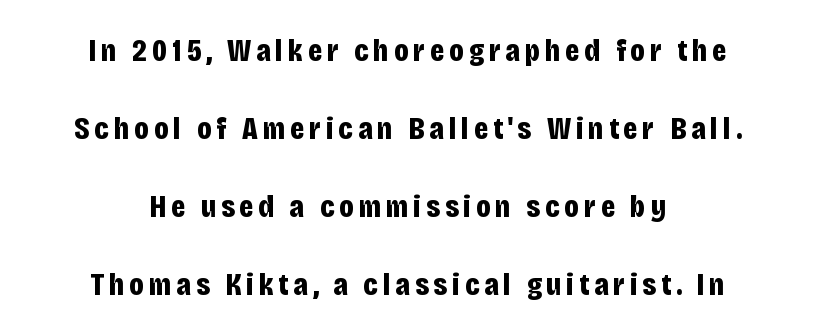
The image shows 32 px bold, condensed sans-serif type, upright; set centered, loose line spacing (2.44x), not underlined; low stroke contrast and a large x-height.
